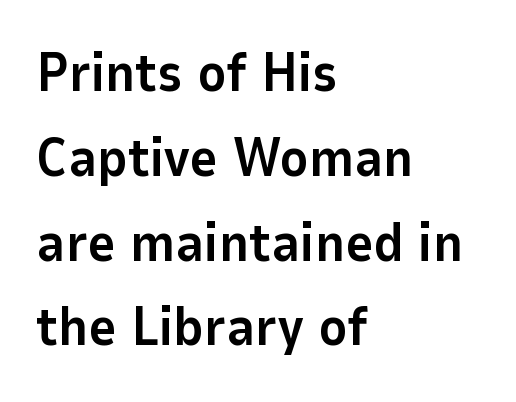
The image shows 54 px bold sans-serif type, upright; set left-aligned, normal line spacing (1.57x), normal letter spacing, not underlined; low stroke contrast and a medium x-height.
